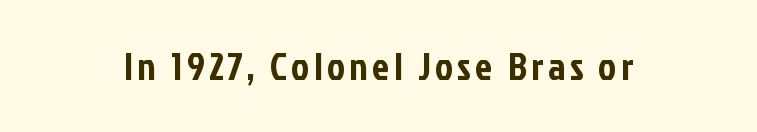
Is this a fixed-width face? No — the glyphs have proportional, varying widths. Rendered with straight, roman letterforms. A bare baseline throughout the passage. The typesetter chose a symmetrical, centered arrangement here. The text was rendered using a sans face with plain stroke endings.
